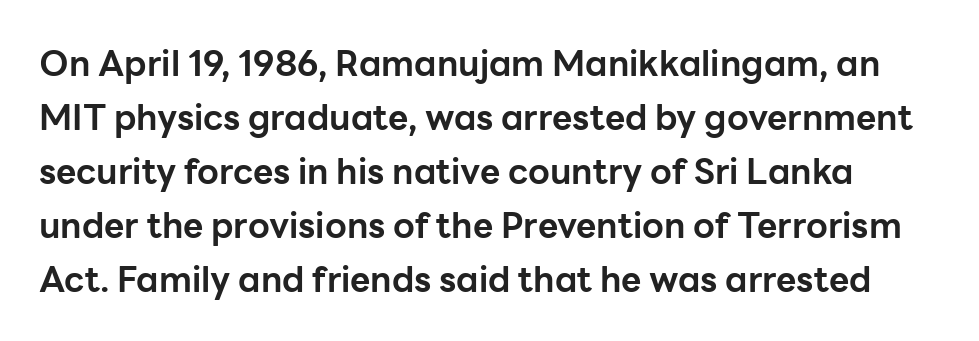
The image shows 35 px bold sans-serif type, upright; set normal line spacing (1.54x), normal letter spacing, not underlined; low stroke contrast and a medium x-height.
